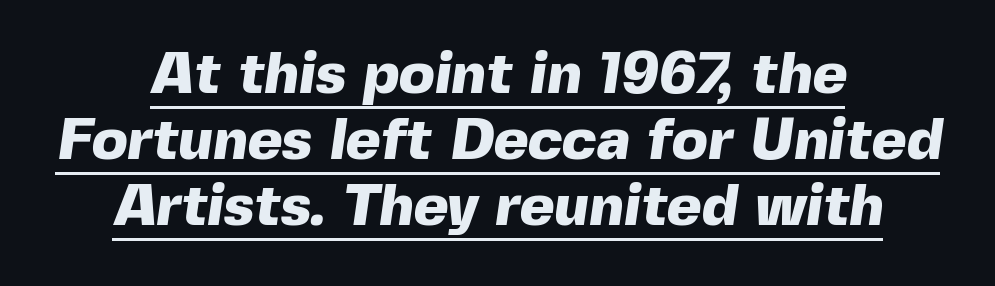
Caption: standard tracking, unaltered. Each new line begins almost immediately beneath the previous one. The designer went with a sans here, leaving each stem footless. Layout note: lines centered.
